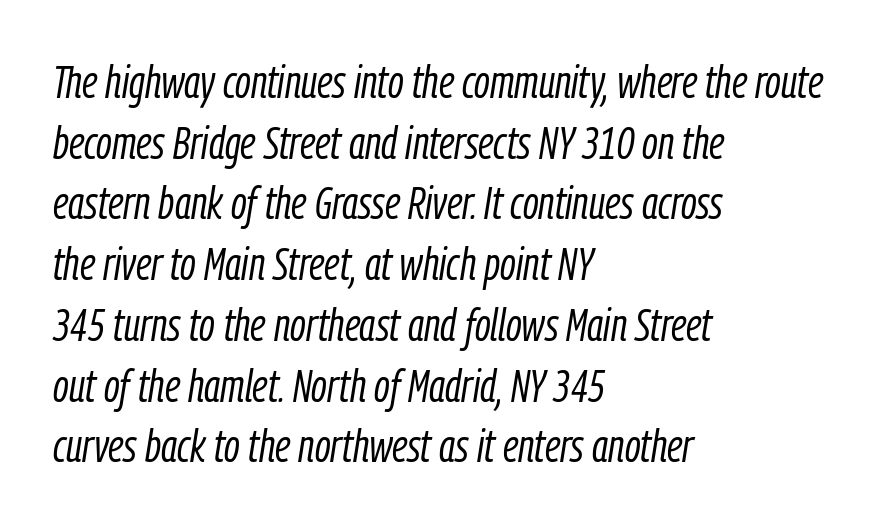
Q: Is the text bold? A: No.
Q: Is the text italic (slanted)? A: Yes, it leans right by about 9 degrees.
Q: Is the text underlined? A: No.
Q: How is the paragraph aligned? A: Left-aligned.
Q: Is the spacing between letters normal or unusually wide? A: Normal.
Q: Is the spacing between lines tight, normal or loose? A: Normal.
Q: Width (condensed, normal, or wide)? A: Condensed.
Q: Stroke contrast? A: Low.
Q: x-height? A: Medium.
Q: Monospaced? A: No.
